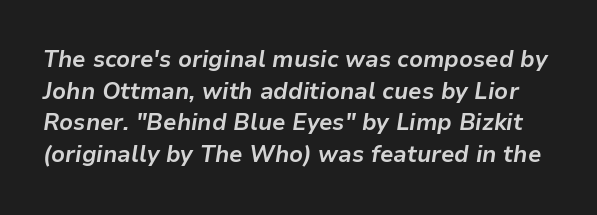
{"italic": "yes", "lean": "right", "slant_degrees": 9, "bold": "yes", "underline": "no", "line_spacing": "normal", "line_spacing_ratio": 1.38, "letter_spacing": "normal", "letter_spacing_em": 0.0, "glyph_px": 23}
